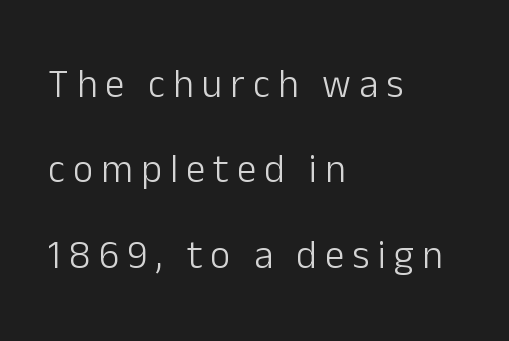
Q: Is the text bold? A: No.
Q: Is the text italic (slanted)? A: No, it is upright.
Q: Is the typeface a serif or a sans-serif typeface? A: Sans-serif.
Q: Is the text underlined? A: No.
Q: How is the paragraph aligned? A: Left-aligned.
Q: Is the spacing between letters normal or unusually wide? A: Unusually wide.
Q: Is the spacing between lines tight, normal or loose? A: Loose.
Q: Width (condensed, normal, or wide)? A: Normal.
Q: Stroke contrast? A: Low.
Q: x-height? A: Medium.
Q: Monospaced? A: No.
